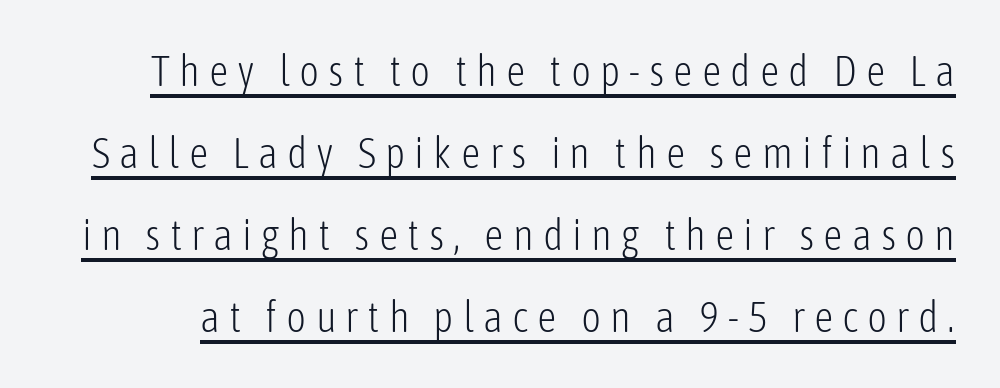
Q: Is the text bold? A: No.
Q: Is the text italic (slanted)? A: No, it is upright.
Q: Is the typeface a serif or a sans-serif typeface? A: Sans-serif.
Q: Is the text underlined? A: Yes.
Q: Is the spacing between letters normal or unusually wide? A: Unusually wide.
Q: Is the spacing between lines tight, normal or loose? A: Loose.
Q: Width (condensed, normal, or wide)? A: Condensed.
Q: Stroke contrast? A: Low.
Q: x-height? A: Medium.
Q: Monospaced? A: No.
